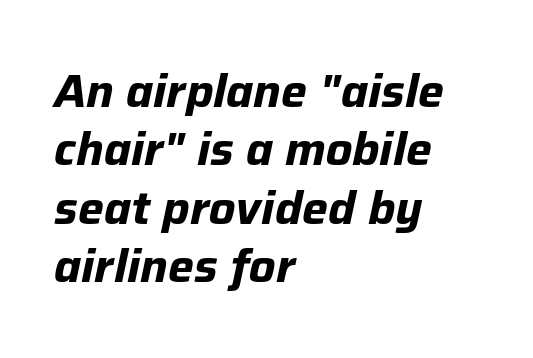
Summary of vertical rhythm: regular, with standard interline spacing. The glyphs look as if they've been sheared to an angle. Does the weight exceed regular? Yes, all the way to bold. This sample uses plain, unmodified letter spacing. The face used here is proportionally spaced, like ordinary book or web type. If you drew a ruler down the left edge, every line would touch it.
